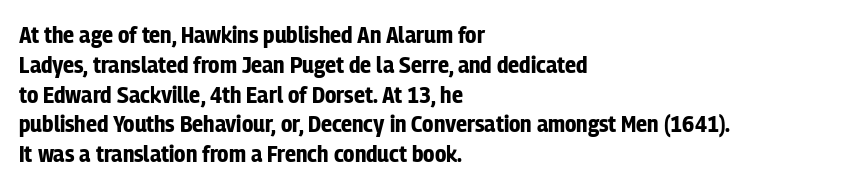
Q: Is the text bold? A: Yes.
Q: Is the text italic (slanted)? A: No, it is upright.
Q: Is the text underlined? A: No.
Q: How is the paragraph aligned? A: Left-aligned.
Q: Is the spacing between letters normal or unusually wide? A: Normal.
